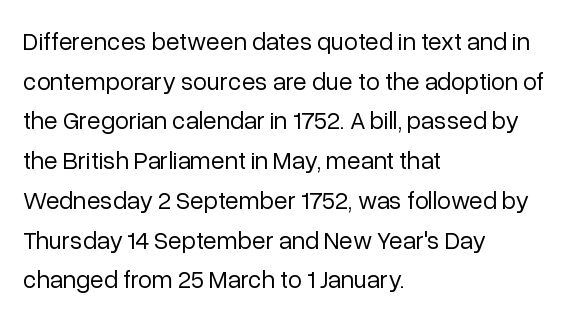
Q: Is the text bold? A: No.
Q: Is the text italic (slanted)? A: No, it is upright.
Q: Is the text underlined? A: No.
Q: How is the paragraph aligned? A: Left-aligned.
Q: Is the spacing between letters normal or unusually wide? A: Normal.
Q: Is the spacing between lines tight, normal or loose? A: Normal.
